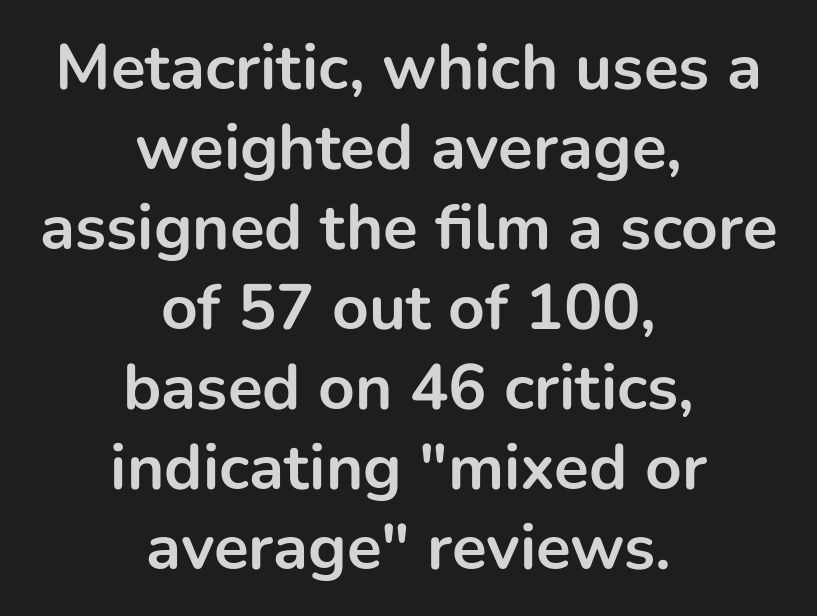
{"serif": "no", "italic": "no", "bold": "yes", "weight": "bold", "width": "normal", "stroke_contrast": "low", "x_height": "medium", "monospaced": "no", "underline": "no", "align": "center", "line_spacing": "normal", "line_spacing_ratio": 1.25, "letter_spacing": "normal", "letter_spacing_em": 0.0, "glyph_px": 64}
